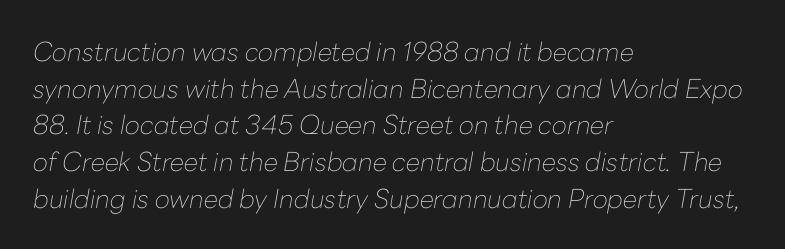
The lines in this sample share a left origin and differ only in where they stop. Letter spacing: default. Leading: standard. Stems here are at most as thick as an everyday book face.
